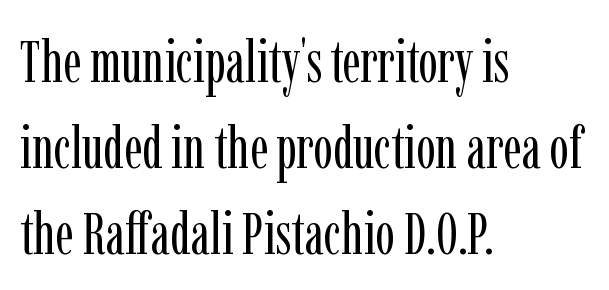
{"serif": "yes", "italic": "no", "bold": "no", "weight": "regular", "width": "condensed", "stroke_contrast": "low", "x_height": "medium", "monospaced": "no", "underline": "no", "align": "left", "line_spacing": "normal", "line_spacing_ratio": 1.48, "letter_spacing": "normal", "letter_spacing_em": 0.0, "glyph_px": 58}
